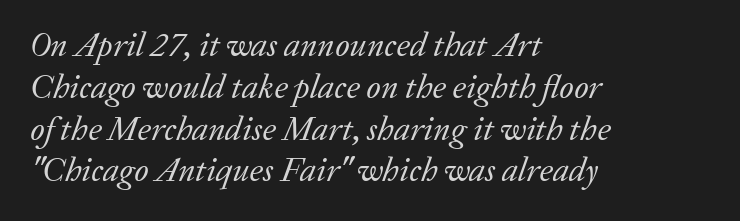
Q: Is the text bold? A: No.
Q: Is the text italic (slanted)? A: Yes, it leans right by about 20 degrees.
Q: Is the typeface a serif or a sans-serif typeface? A: Serif.
Q: Is the text underlined? A: No.
Q: How is the paragraph aligned? A: Left-aligned.
Q: Is the spacing between letters normal or unusually wide? A: Normal.
Q: Width (condensed, normal, or wide)? A: Normal.
Q: Stroke contrast? A: Low.
Q: x-height? A: Medium.
Q: Monospaced? A: No.
